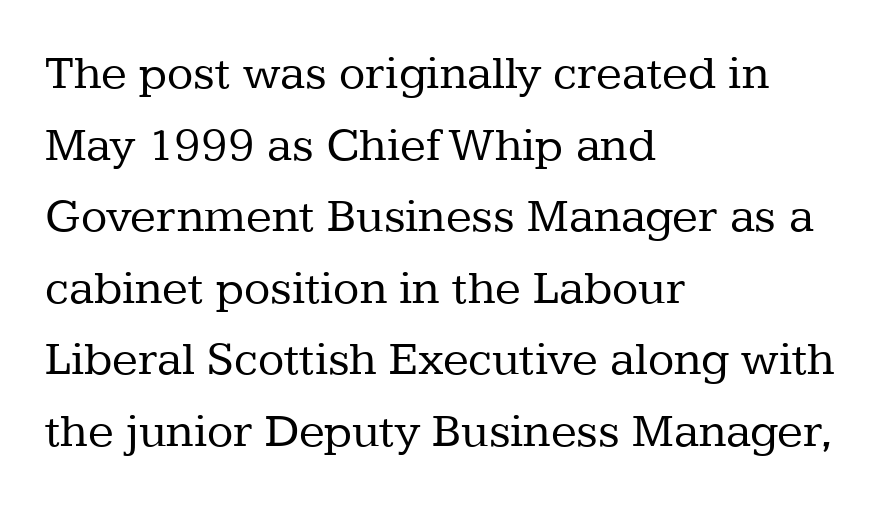
{"serif": "yes", "italic": "no", "bold": "no", "weight": "regular", "width": "normal", "stroke_contrast": "low", "x_height": "medium", "monospaced": "no", "underline": "no", "align": "left", "line_spacing": "normal", "line_spacing_ratio": 1.49, "letter_spacing": "normal", "letter_spacing_em": 0.0, "glyph_px": 48}
